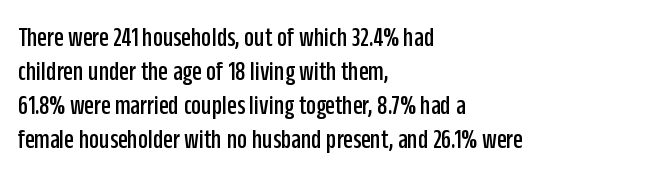
Font category for this specimen: sans-serif. Beneath every word, the page is bare. The rag falls on the right side of this text block. The rendering uses natural spacing where letterforms have individual widths. The type is set solid horizontally, with unmodified tracking. Ordinary non-slanted type is in use.
